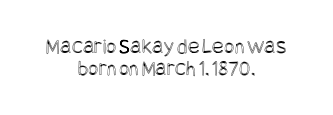
The image shows 22 px text type, upright; set centered, tight line spacing (1.0x), normal letter spacing, not underlined.
